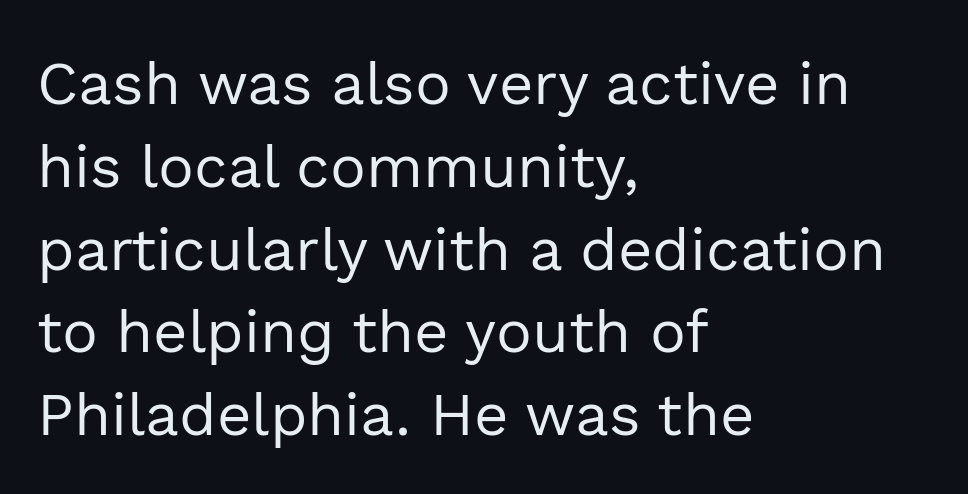
The letters advance in unequal steps, a hallmark of proportional type. What kind of face is this? One without serifs — a sans. Descenders are the only things crossing below the line. No italicization has been applied; the sample stays upright. Vertical spacing — default. The passage shown has conventional tracking throughout.
